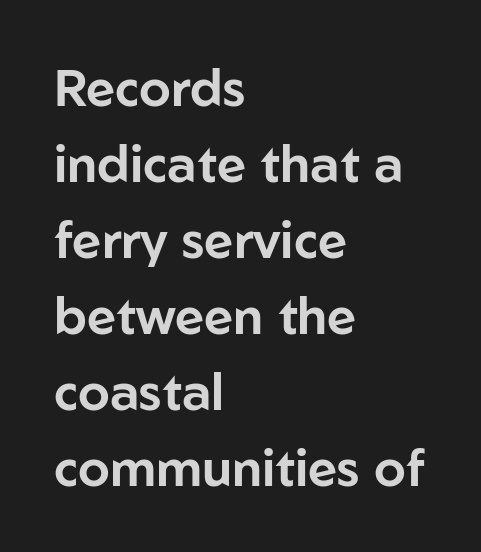
{"serif": "no", "italic": "no", "width": "normal", "stroke_contrast": "low", "x_height": "medium", "monospaced": "no", "underline": "no", "align": "left", "line_spacing": "normal", "line_spacing_ratio": 1.49, "letter_spacing": "normal", "letter_spacing_em": 0.0, "glyph_px": 51}
